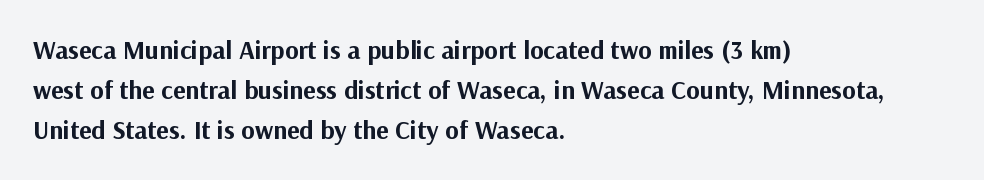
The letterforms sit shoulder to shoulder at normal distance. If you measured baseline to baseline, you'd find a middling distance. The specimen omits any rule beneath the text block's lines. These lines stack with their left ends in a neat column.
